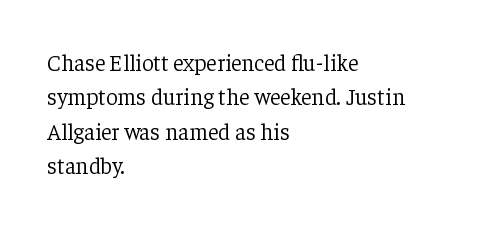
{"italic": "no", "bold": "no", "underline": "no", "align": "left", "line_spacing": "normal", "line_spacing_ratio": 1.5, "letter_spacing": "normal", "letter_spacing_em": 0.0, "glyph_px": 23}
